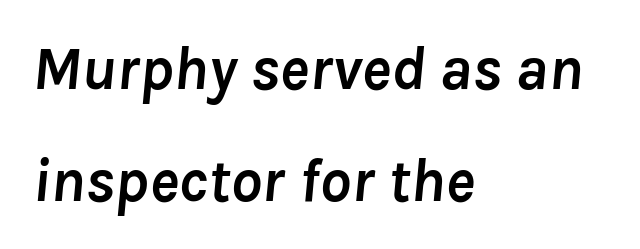
The image shows 62 px semibold type, italic (leaning right); set left-aligned, line spacing 1.8x, normal letter spacing, not underlined; low stroke contrast and a medium x-height.
